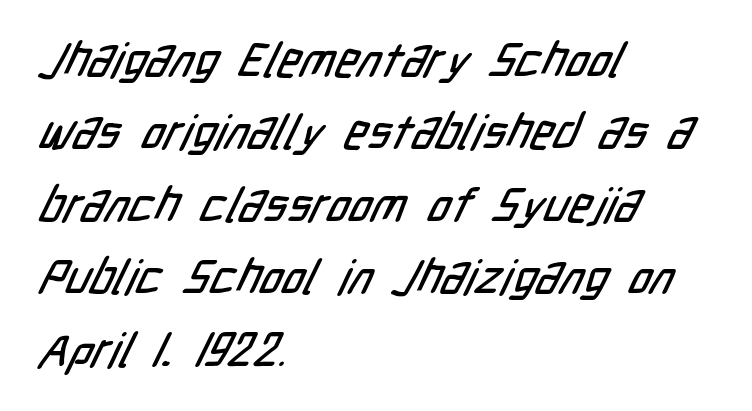
The image shows 48 px condensed sans-serif type; set left-aligned, normal line spacing (1.51x), normal letter spacing, not underlined; low stroke contrast and a medium x-height.
